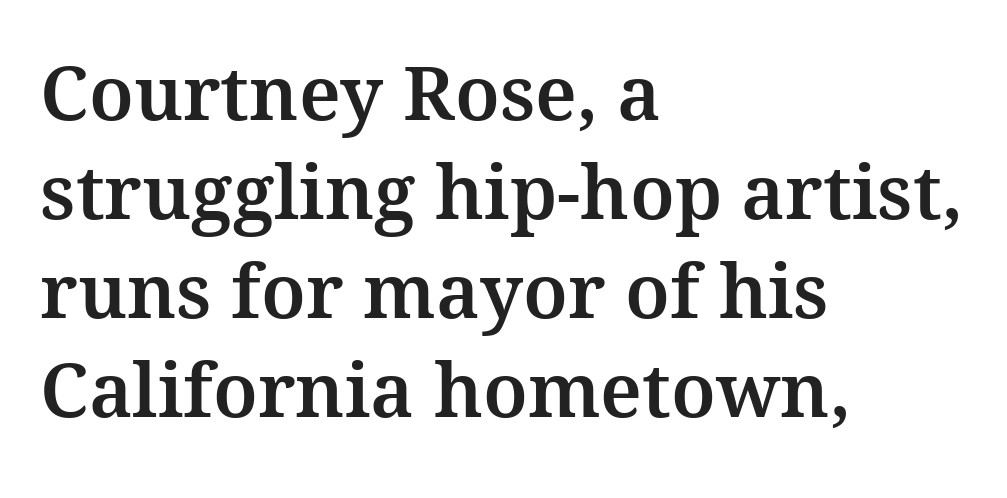
These lines sit exactly where default settings would place them. The gap between lines stays unmarked. Observe the ordinary spacing: letters are neighbours, not strangers. Is there any slant? The stems are plumb. Teacher's note: observe the even left margin — that is flush-left alignment. The type family on display is of the serif kind.
